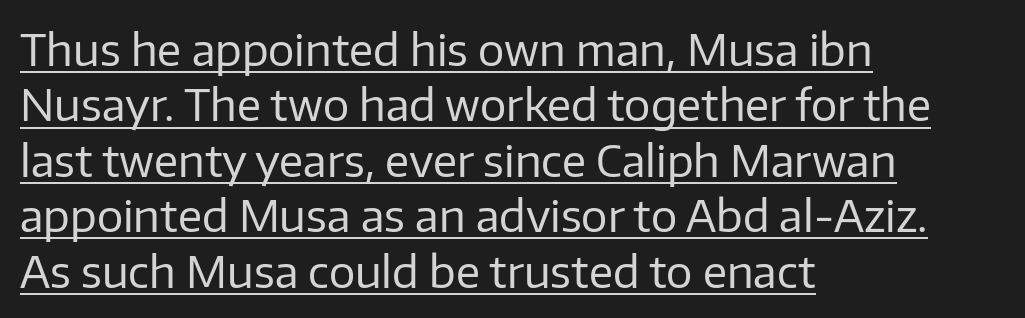
Q: Is the text bold? A: No.
Q: Is the text italic (slanted)? A: No, it is upright.
Q: Is the typeface a serif or a sans-serif typeface? A: Sans-serif.
Q: Is the text underlined? A: Yes.
Q: How is the paragraph aligned? A: Left-aligned.
Q: Is the spacing between letters normal or unusually wide? A: Normal.
Q: Is the spacing between lines tight, normal or loose? A: Normal.
Q: Width (condensed, normal, or wide)? A: Normal.
Q: Stroke contrast? A: Low.
Q: x-height? A: Medium.
Q: Monospaced? A: No.
